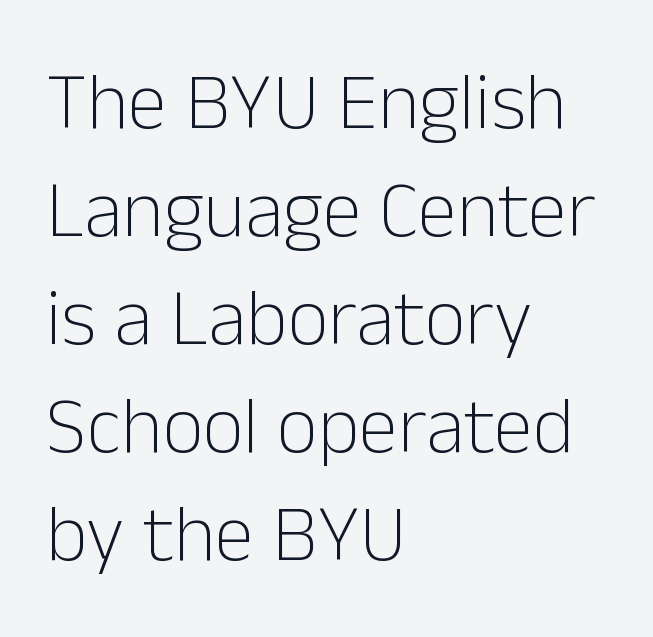
Q: Is the text bold? A: No.
Q: Is the text italic (slanted)? A: No, it is upright.
Q: Is the typeface a serif or a sans-serif typeface? A: Sans-serif.
Q: Is the text underlined? A: No.
Q: How is the paragraph aligned? A: Left-aligned.
Q: Is the spacing between letters normal or unusually wide? A: Normal.
Q: Is the spacing between lines tight, normal or loose? A: Normal.
Q: Width (condensed, normal, or wide)? A: Normal.
Q: Stroke contrast? A: Low.
Q: x-height? A: Medium.
Q: Monospaced? A: No.
